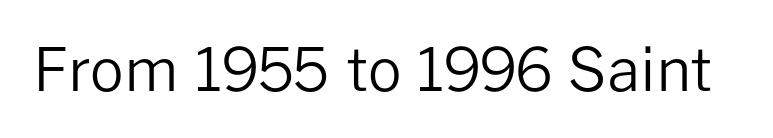
The image shows 59 px regular-weight sans-serif type, upright; set normal letter spacing, not underlined; low stroke contrast and a medium x-height.
